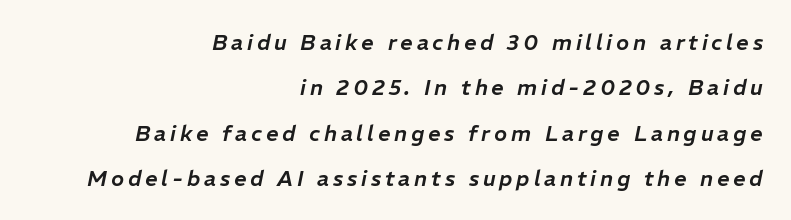
The image shows 22 px text type, italic (leaning right); set right-aligned, loose line spacing (2.06x), not underlined.
